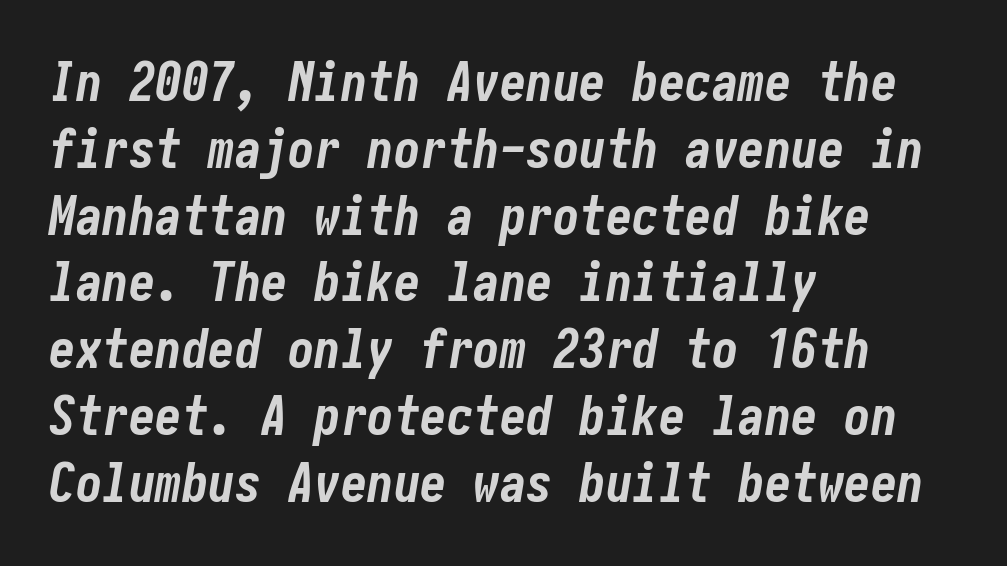
Would a proofreader flag this as italicized? Yes. What stands out about the letter spacing? Nothing — it is the standard amount. Beneath every word, the page is bare. Is there much room between lines? A standard amount, neither cramped nor airy.
